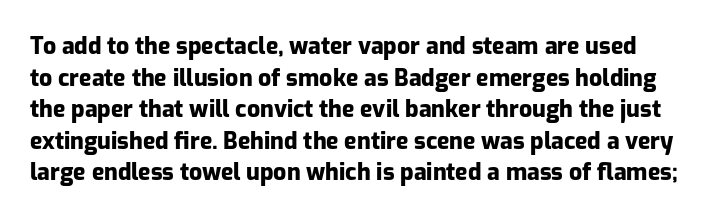
Q: Is the text bold? A: Yes.
Q: Is the text italic (slanted)? A: No, it is upright.
Q: Is the text underlined? A: No.
Q: Is the spacing between letters normal or unusually wide? A: Normal.
Q: Is the spacing between lines tight, normal or loose? A: Normal.
